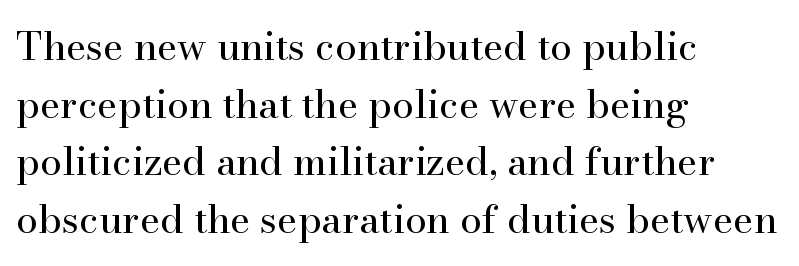
The image shows 39 px regular-weight serif type, upright; set left-aligned, normal line spacing (1.48x), normal letter spacing, not underlined; high stroke contrast and a small x-height.
